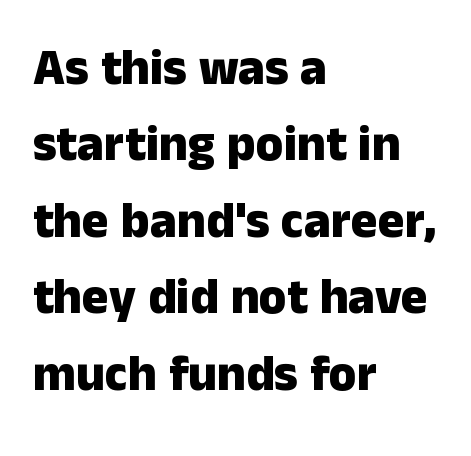
The image shows 50 px heavy sans-serif type, upright; set left-aligned, normal line spacing (1.53x), normal letter spacing, not underlined; low stroke contrast and a medium x-height.
